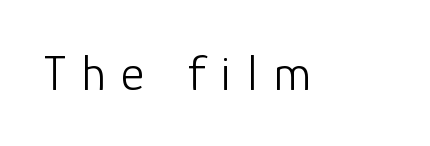
Q: Is the text bold? A: No.
Q: Is the text italic (slanted)? A: No, it is upright.
Q: Is the typeface a serif or a sans-serif typeface? A: Sans-serif.
Q: Is the text underlined? A: No.
Q: Is the spacing between letters normal or unusually wide? A: Unusually wide.
Q: Width (condensed, normal, or wide)? A: Normal.
Q: Stroke contrast? A: Low.
Q: x-height? A: Medium.
Q: Monospaced? A: No.
